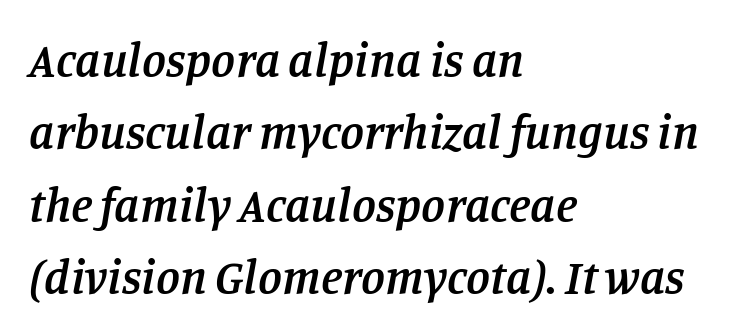
This sample uses an oblique cut, with every glyph tilted off the vertical. A student would call this left alignment; a typographer would say flush left, rag right. Note the varied advance widths — an 'i' is clearly narrower than an 'm'. The designer left line spacing at the default. Unmarked baselines from the first word to the last.
